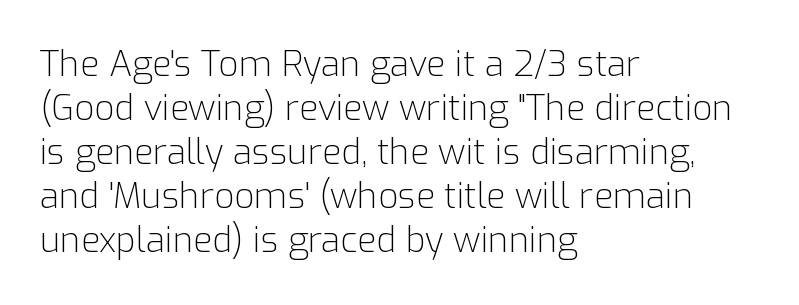
The image shows 35 px light sans-serif type, upright; set left-aligned, normal line spacing (1.26x), normal letter spacing, not underlined; low stroke contrast and a medium x-height.
